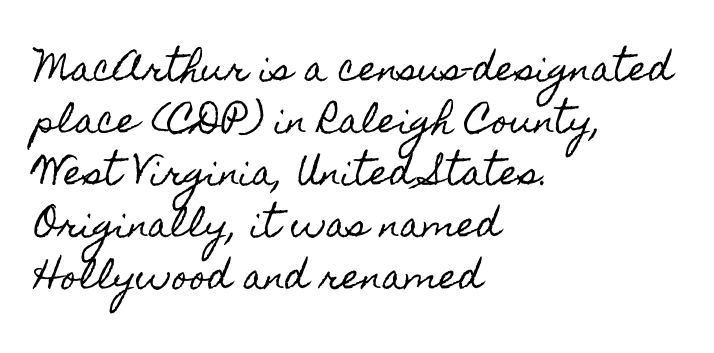
The image shows 34 px condensed type; set left-aligned, normal line spacing (1.53x), normal letter spacing, not underlined; a small x-height.
